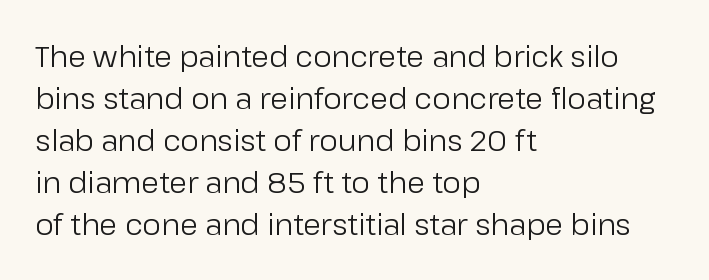
The image shows 29 px regular-weight sans-serif type, upright; set left-aligned, normal line spacing (1.45x), normal letter spacing, not underlined; low stroke contrast and a medium x-height.
